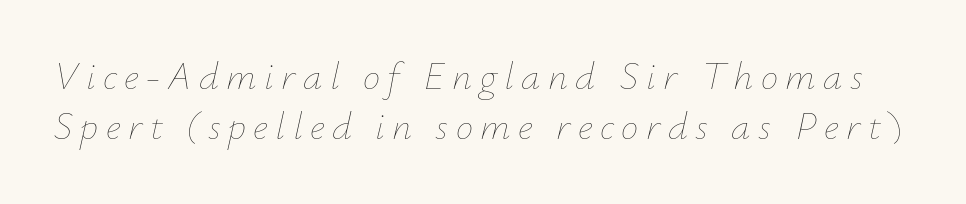
{"italic": "yes", "lean": "right", "slant_degrees": 12, "bold": "no", "weight": "thin", "width": "normal", "stroke_contrast": "low", "x_height": "small", "monospaced": "no", "underline": "no", "line_spacing": "normal", "line_spacing_ratio": 1.27, "glyph_px": 39}
